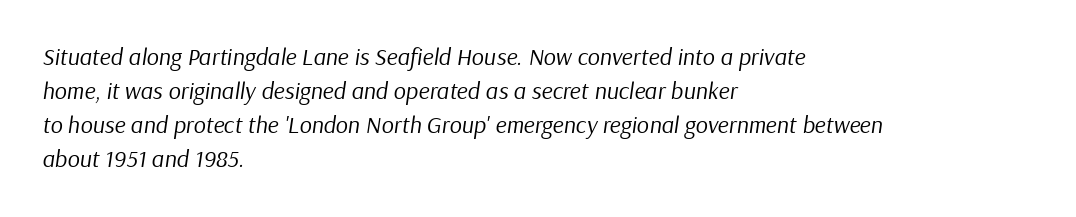
Unbolded letterforms with no extra heft. Observe the ordinary spacing: letters are neighbours, not strangers. One-word summary of the alignment: left. These lines were composed using italics.
